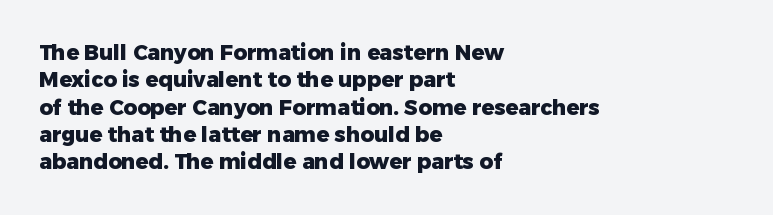
{"italic": "no", "bold": "yes", "underline": "no", "align": "left", "line_spacing": "normal", "line_spacing_ratio": 1.3, "letter_spacing": "normal", "letter_spacing_em": 0.0, "glyph_px": 21}
